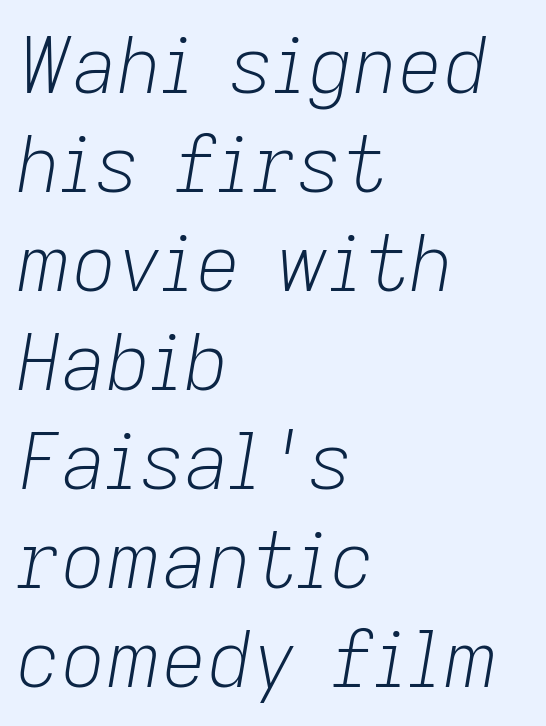
The image shows 78 px light type, italic (leaning right); set left-aligned, normal line spacing (1.27x), normal letter spacing, not underlined; low stroke contrast and a medium x-height.
